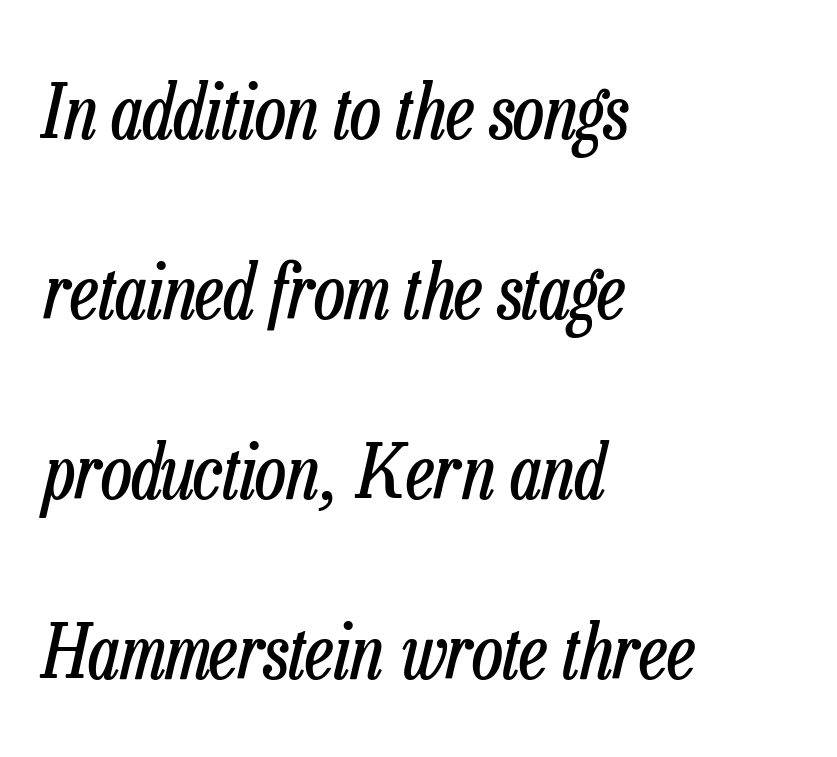
{"italic": "yes", "lean": "right", "slant_degrees": 13, "bold": "no", "weight": "regular", "width": "condensed", "stroke_contrast": "low", "x_height": "medium", "monospaced": "no", "underline": "no", "align": "left", "line_spacing": "loose", "line_spacing_ratio": 2.37, "letter_spacing": "normal", "letter_spacing_em": 0.0, "glyph_px": 76}
